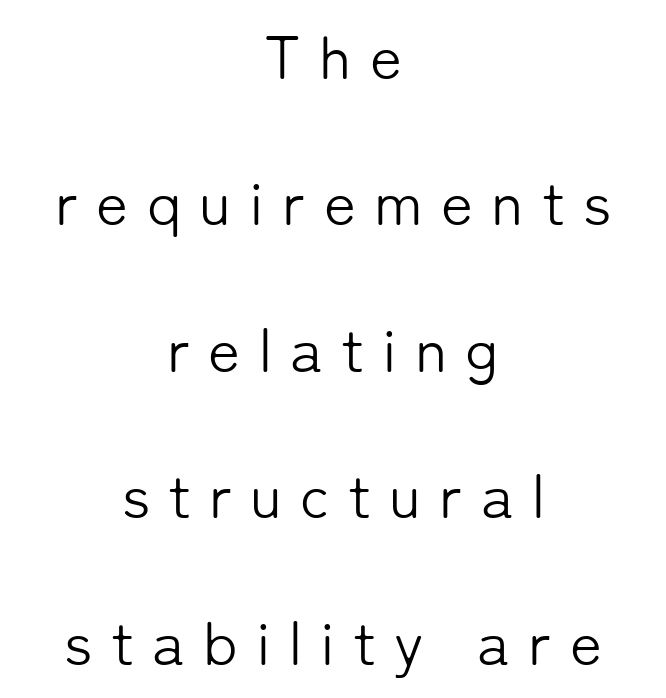
This sample has the flowing, uneven cadence of proportional lettering. A quiet, ordinary-to-light weight characterises the typeface. The letterforms stand isolated, each surrounded by extra space. The area under the type is left untouched. Compared with a flush-left layout, this one balances lines on the center instead. You can tell from the bare stems that sans-serif type was used.
